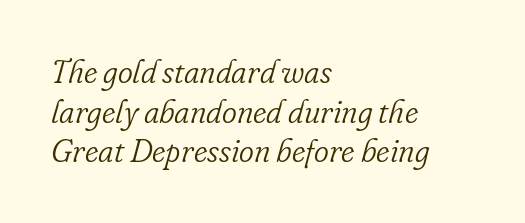
{"serif": "yes", "italic": "yes", "lean": "right", "slant_degrees": 16, "bold": "no", "weight": "light", "width": "normal", "stroke_contrast": "low", "x_height": "small", "monospaced": "no", "underline": "no", "align": "left", "line_spacing_ratio": 1.24, "letter_spacing": "normal", "letter_spacing_em": 0.0, "glyph_px": 32}
